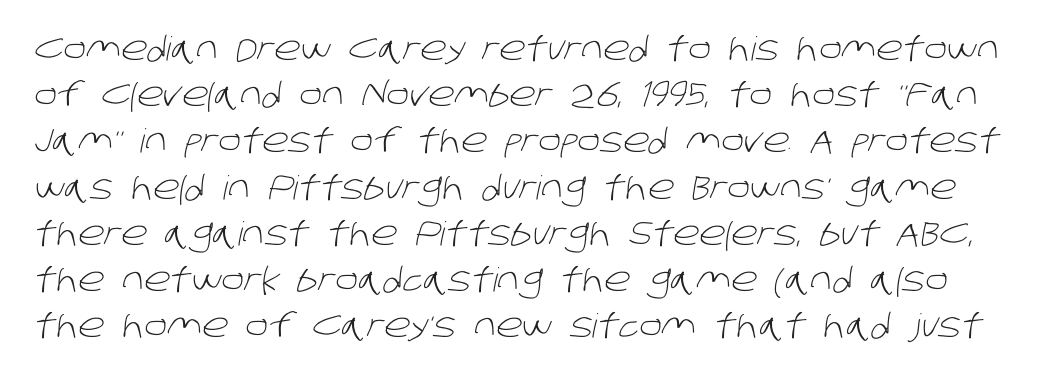
{"serif": "no", "bold": "no", "weight": "light", "width": "normal", "stroke_contrast": "low", "x_height": "large", "monospaced": "no", "underline": "no", "line_spacing": "normal", "line_spacing_ratio": 1.4, "letter_spacing": "normal", "letter_spacing_em": 0.0, "glyph_px": 33}
